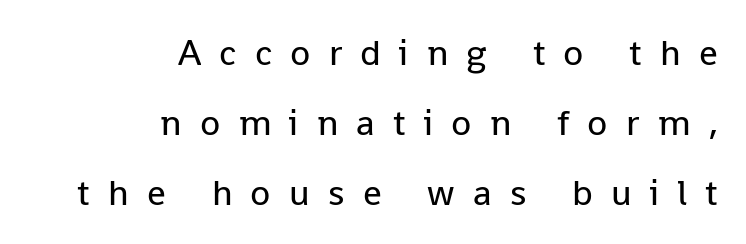
The image shows 37 px regular-weight sans-serif type, upright; set right-aligned, line spacing 1.89x, unusually wide letter spacing (+0.49 em), not underlined; low stroke contrast and a medium x-height.
